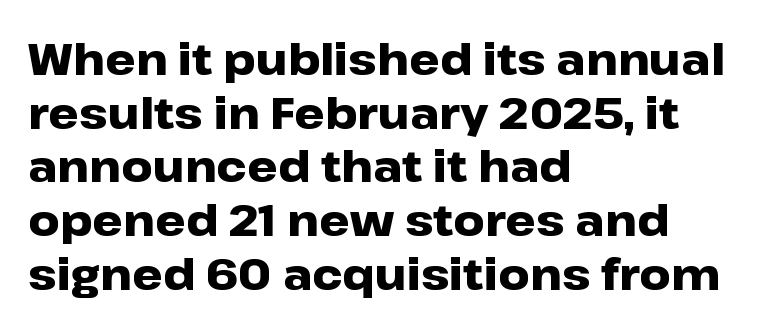
When letters stand straight like this, we call the style roman or upright. Nobody drew a line under any word here. The face used here is a sans, in the tradition of grotesques and geometrics. A typesetter would call this leading conventional body-copy spacing. Students, this is bold: see how much ink each stroke carries.
